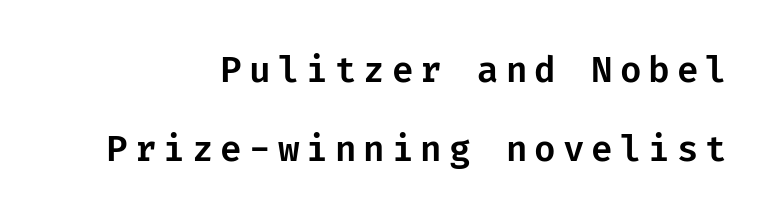
Q: Is the text italic (slanted)? A: No, it is upright.
Q: Is the typeface a serif or a sans-serif typeface? A: Sans-serif.
Q: Is the text underlined? A: No.
Q: How is the paragraph aligned? A: Right-aligned.
Q: Is the spacing between letters normal or unusually wide? A: Unusually wide.
Q: Is the spacing between lines tight, normal or loose? A: Loose.
Q: Width (condensed, normal, or wide)? A: Normal.
Q: Stroke contrast? A: Low.
Q: x-height? A: Medium.
